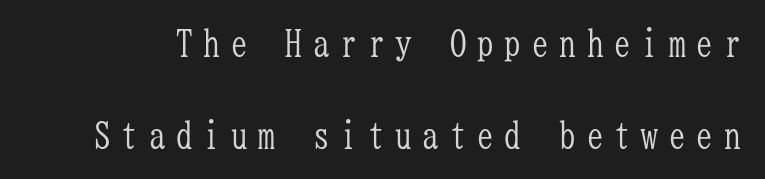
The image shows 37 px light, condensed serif type, upright, monospaced; set loose line spacing (2.49x), unusually wide letter spacing (+0.24 em), not underlined; low stroke contrast and a medium x-height.
